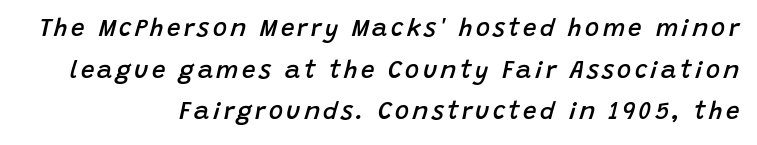
This is oblique type, the kind used for emphasis or titles. Strokes here are thickened, but only to semibold level. The lines are quadded right. Just letters on the line, the space beneath them empty.
